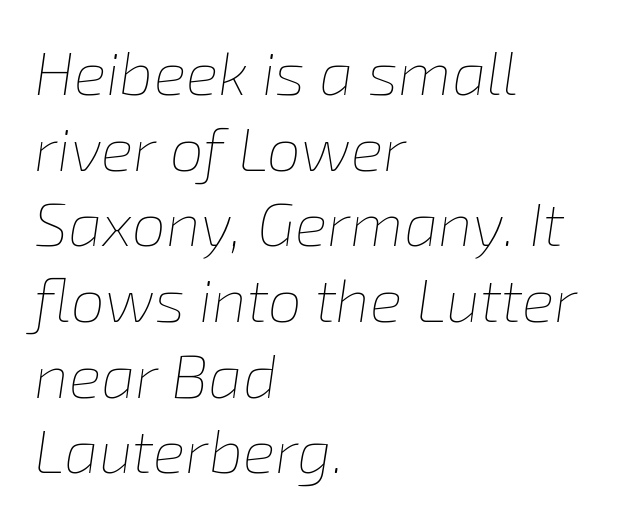
{"italic": "yes", "lean": "right", "slant_degrees": 8, "bold": "no", "weight": "thin", "width": "normal", "stroke_contrast": "low", "x_height": "medium", "monospaced": "no", "underline": "no", "align": "left", "line_spacing_ratio": 1.24, "letter_spacing": "normal", "letter_spacing_em": 0.0, "glyph_px": 61}
